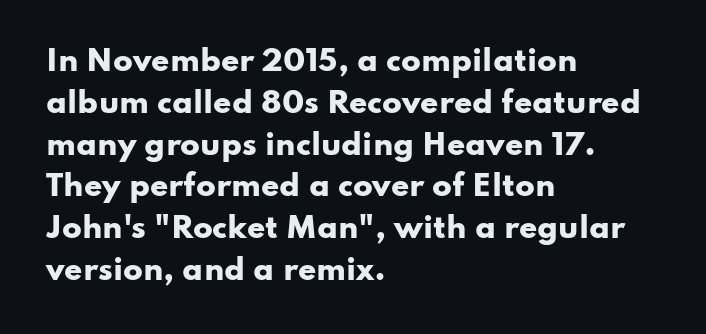
{"serif": "no", "italic": "no", "bold": "yes", "weight": "heavy", "width": "wide", "stroke_contrast": "low", "x_height": "small", "monospaced": "no", "underline": "no", "align": "left", "line_spacing": "normal", "line_spacing_ratio": 1.44, "letter_spacing": "normal", "letter_spacing_em": 0.0, "glyph_px": 29}
